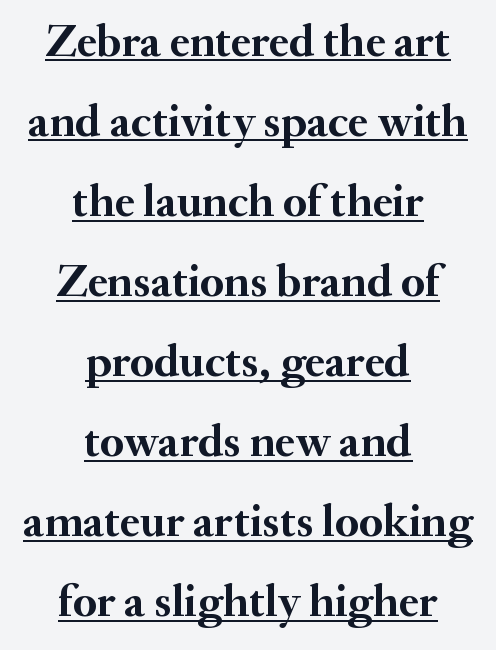
The passage shown is underscored from start to finish. Small tapered or slab feet sit at the stroke ends, so this counts as serif. This sample uses an upright cut, with every glyph sitting square on the baseline. Does the copy run flush right? No — it is centered line by line. Do the characters align in a grid? No, the font is proportional.
